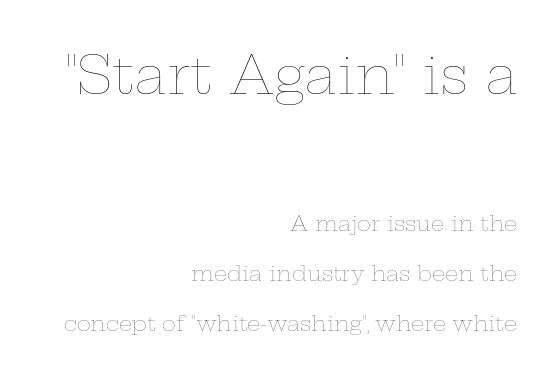
Varying glyph widths throughout — classic text-font behaviour. Weight: in the light-to-regular range. Every row of glyphs terminates at an identical x-position on the right. A bare baseline throughout the passage. These two chunks differ in scale, with the top chunk taking the larger measure.
